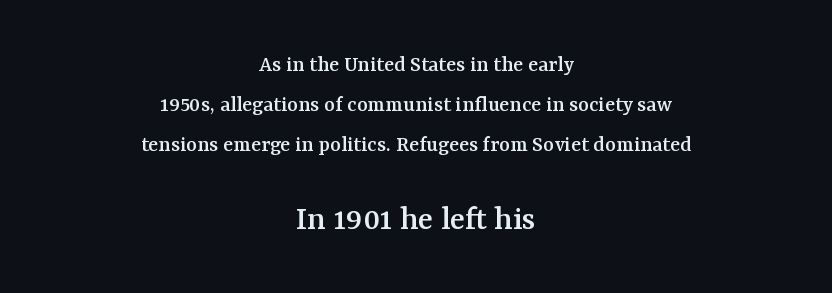
{"serif": "yes", "italic": "no", "width": "normal", "stroke_contrast": "medium", "x_height": "medium", "monospaced": "no", "underline": "no", "align": "center", "line_spacing_ratio": 1.75, "letter_spacing": "normal", "letter_spacing_em": 0.0, "larger_block": "second", "size_ratio": 1.52, "glyph_px": 35}
